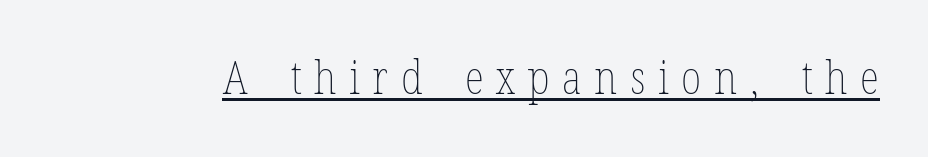
Characters follow at a spacing far wider than the type designer built in. The lettering holds an erect, upright posture throughout. The passage shown is not bold in any degree. The passage shown is underscored from start to finish. These lines are rendered in a variable-pitch font.
